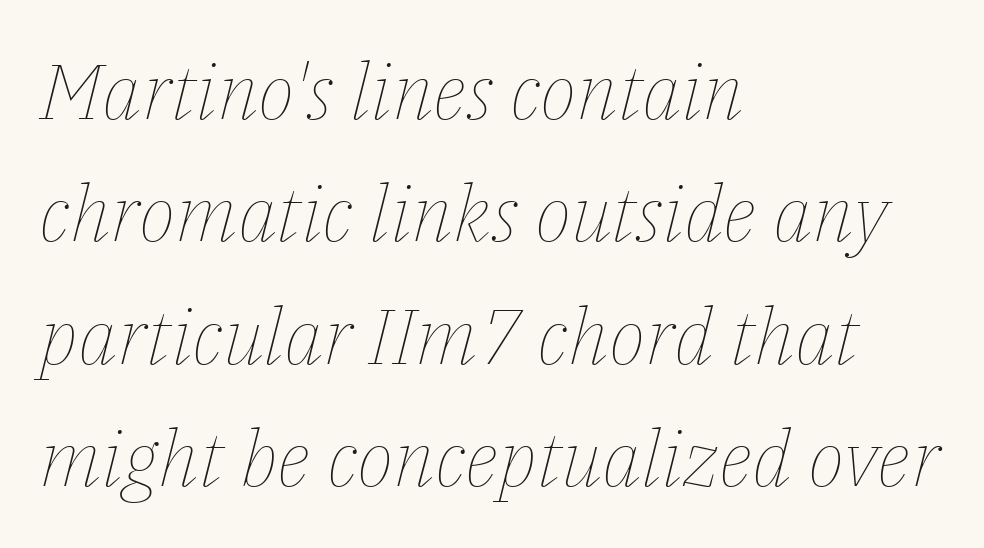
{"italic": "yes", "lean": "right", "slant_degrees": 14, "bold": "no", "weight": "thin", "width": "normal", "stroke_contrast": "low", "x_height": "medium", "monospaced": "no", "underline": "no", "align": "left", "line_spacing": "normal", "line_spacing_ratio": 1.57, "letter_spacing": "normal", "letter_spacing_em": 0.0, "glyph_px": 78}
